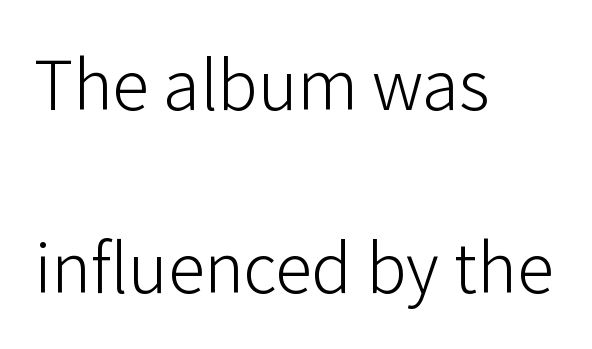
The image shows 74 px light sans-serif type, upright; set left-aligned, loose line spacing (2.47x), normal letter spacing, not underlined; low stroke contrast and a medium x-height.
